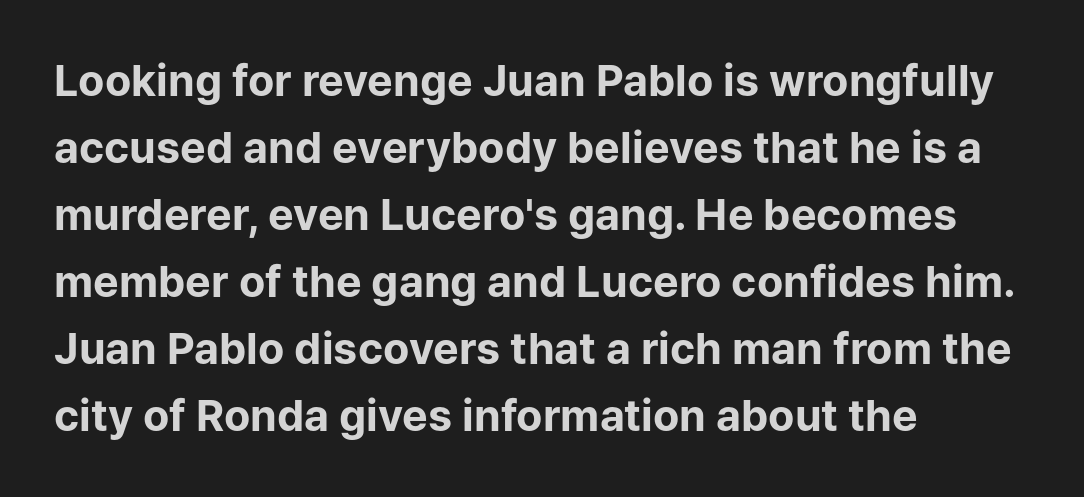
Leading matches the norm, producing a regular column. Spacing verdict: proportional, widths tailored to each character. The space beneath each line is pristine and unruled. Typographically, this falls in the sans-serif category. You'd pick this weight for a headline — it's a proper bold. Posture: vertical.
